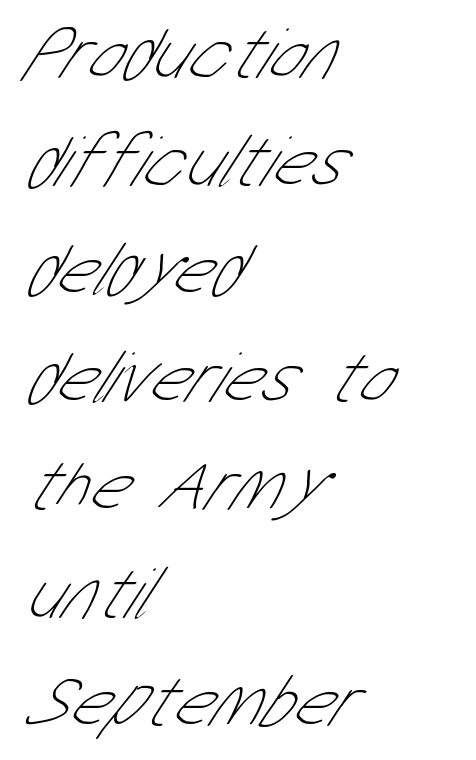
Spacing verdict: proportional, widths tailored to each character. This reads as an unemphasized weight, regular at the heaviest. The lines are quadded left. Nope, no serifs anywhere on these letters. Spacing between characters is what you'd get straight out of the box.
